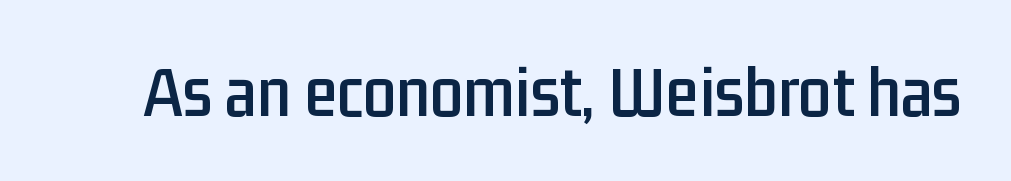
Q: Is the text italic (slanted)? A: No, it is upright.
Q: Is the typeface a serif or a sans-serif typeface? A: Sans-serif.
Q: Is the text underlined? A: No.
Q: Is the spacing between letters normal or unusually wide? A: Normal.
Q: Width (condensed, normal, or wide)? A: Condensed.
Q: Stroke contrast? A: Low.
Q: x-height? A: Medium.
Q: Monospaced? A: No.
